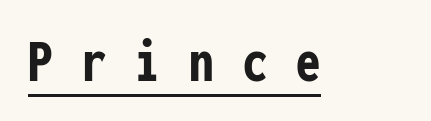
Heft: maximum for text — a bold. Tracking value appears strongly positive — letters spread wide. Each letter, wide or thin by design, is forced into the same width here. This sample uses a sans-serif face.
